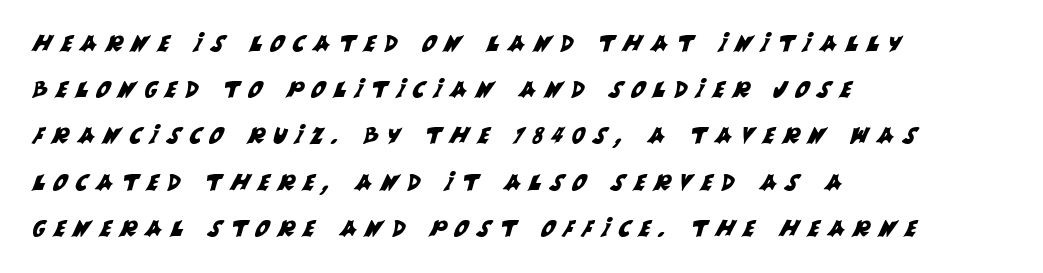
The zone under the glyphs is completely vacant. Vertically, the passage feels expansive, rows floating well apart. A typesetter would call this heavily tracked-out type. Visually the block forms a straight wall on the left and a jagged coastline on the right.
